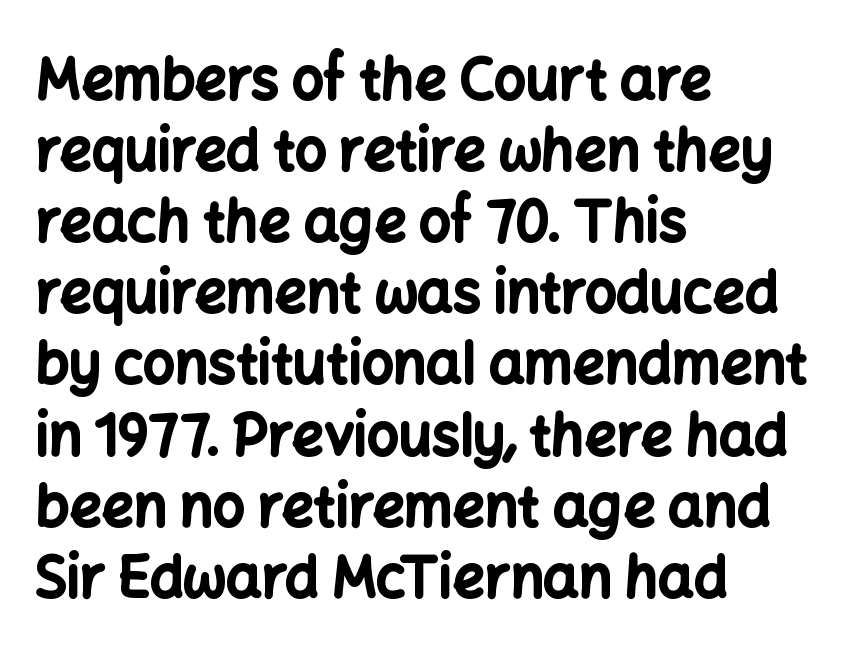
{"serif": "no", "italic": "no", "bold": "yes", "weight": "bold", "width": "normal", "stroke_contrast": "low", "x_height": "medium", "monospaced": "no", "underline": "no", "align": "left", "line_spacing": "normal", "line_spacing_ratio": 1.27, "letter_spacing": "normal", "letter_spacing_em": 0.0, "glyph_px": 56}
